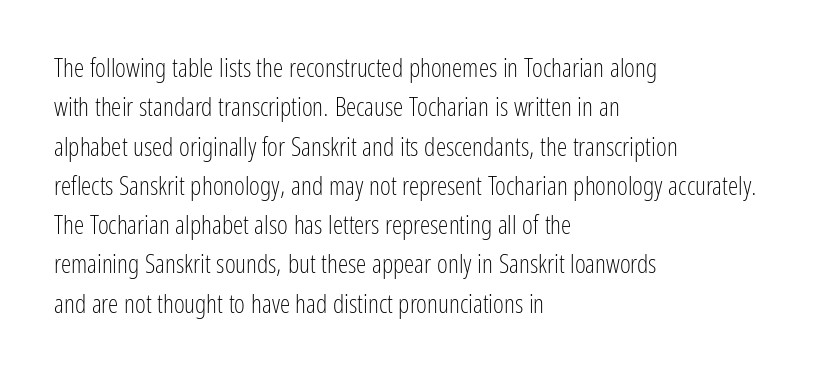
A typesetter would mark this as roman, not italic. Does the leading feel generous? No, just average. The typesetter chose a ragged-right arrangement here. The gaps between neighbouring characters are ordinary and unremarkable. Is this a heavy cut? Hardly; it is regular or lighter. The space directly below the letters is spotless.
